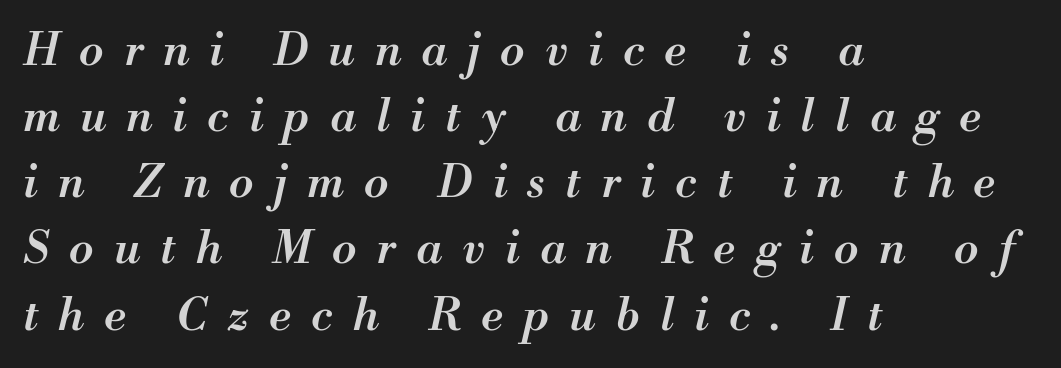
{"italic": "yes", "lean": "right", "slant_degrees": 13, "bold": "semi", "weight": "semibold", "width": "normal", "stroke_contrast": "medium", "x_height": "small", "monospaced": "no", "underline": "no", "align": "left", "line_spacing": "normal", "line_spacing_ratio": 1.47, "letter_spacing": "wide", "letter_spacing_em": 0.45, "glyph_px": 45}
